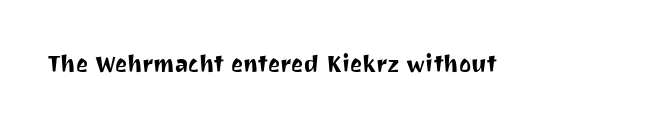
Each word holds together tightly as a unit, with standard inter-letter gaps. Posture: upright roman. The specimen omits any rule beneath the text block's lines.
